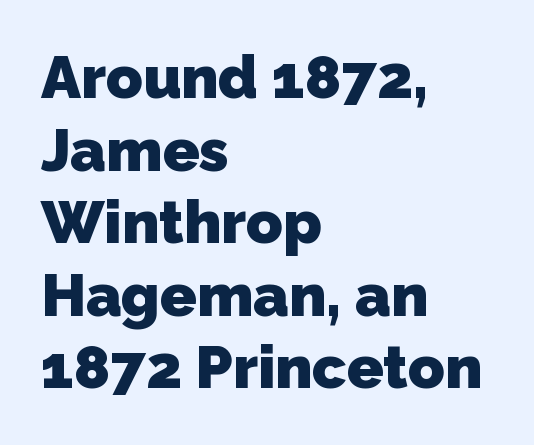
The passage shown has conventional tracking throughout. A bare baseline throughout the passage. The face used here is proportionally spaced, like ordinary book or web type. This rendering uses left alignment, leaving the right contour irregular. The rendering shows plain stroke endings on the letterforms — a sans-serif design. The sample has been set heavy, in full bold.
